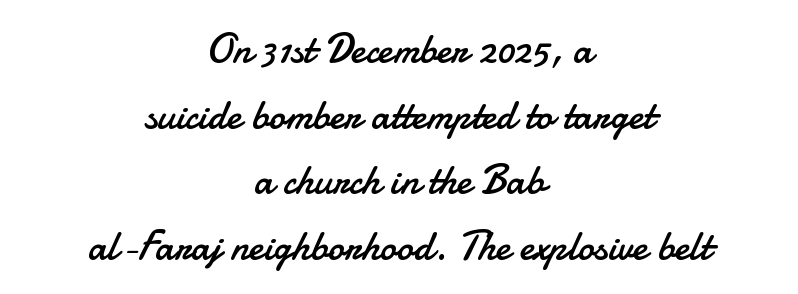
The typesetter chose a symmetrical, centered arrangement here. The glyphs are unaccompanied by any horizontal stroke below them. Here the glyphs are tracked normally, forming tight word shapes. The rendering uses a moderate line-height, typical for paragraphs.
